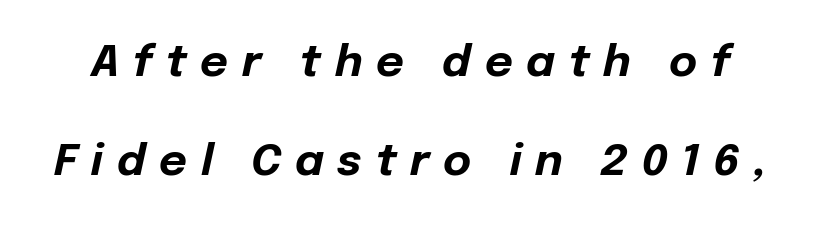
{"italic": "yes", "lean": "right", "slant_degrees": 12, "bold": "yes", "weight": "bold", "width": "normal", "stroke_contrast": "low", "x_height": "medium", "monospaced": "no", "underline": "no", "line_spacing": "loose", "line_spacing_ratio": 2.3, "letter_spacing": "wide", "letter_spacing_em": 0.32, "glyph_px": 43}
